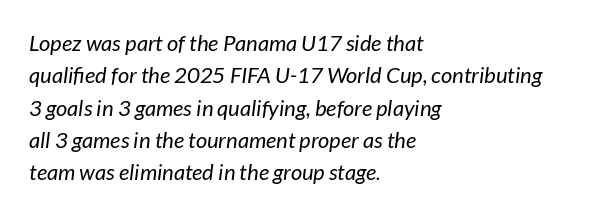
Q: Is the text bold? A: No.
Q: Is the text italic (slanted)? A: Yes, it leans right by about 7 degrees.
Q: Is the text underlined? A: No.
Q: How is the paragraph aligned? A: Left-aligned.
Q: Is the spacing between letters normal or unusually wide? A: Normal.
Q: Is the spacing between lines tight, normal or loose? A: Normal.
